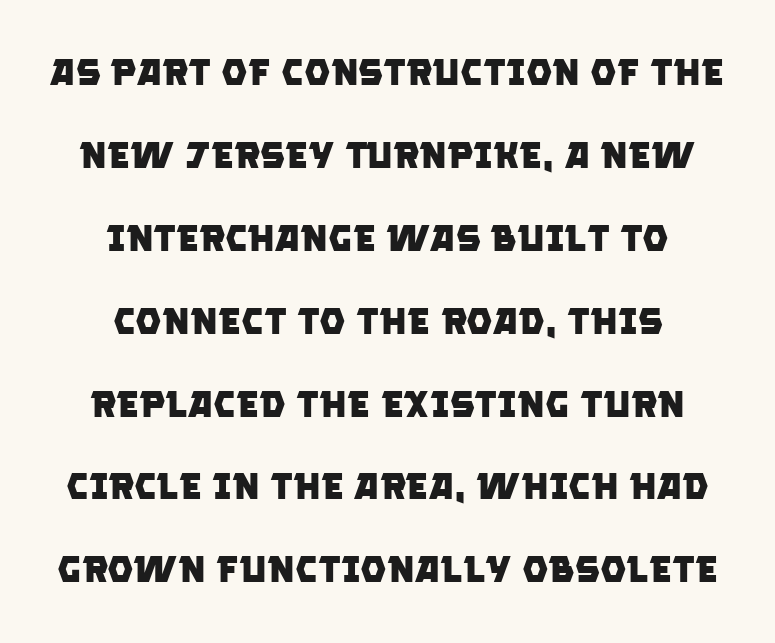
Q: Is the text bold? A: Yes.
Q: Is the typeface a serif or a sans-serif typeface? A: Sans-serif.
Q: Is the text underlined? A: No.
Q: How is the paragraph aligned? A: Centered.
Q: Is the spacing between letters normal or unusually wide? A: Normal.
Q: Is the spacing between lines tight, normal or loose? A: Loose.
Q: Width (condensed, normal, or wide)? A: Normal.
Q: Stroke contrast? A: Low.
Q: x-height? A: Large.
Q: Monospaced? A: No.
